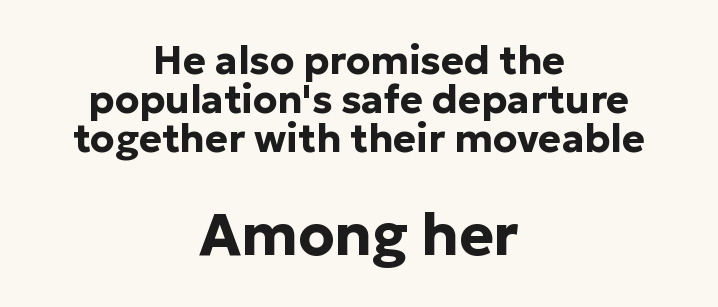
The rendering enlarges the type as you move from the upper chunk to the lower. The sample has been set heavy, in full bold. Layout note: lines centered. Here the glyphs are tracked normally, forming tight word shapes. Grotesque or geometric, the face here clearly has no serifs. A typesetter would call this proportional, since set widths differ per character.
